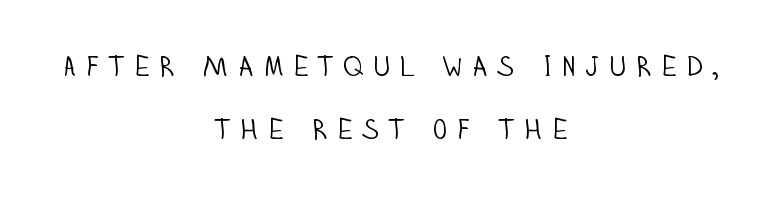
Decoration check: the copy has no underline. In terms of posture, this sample is upright. Look at the tracking — it's clearly loosened, letters drifting apart. Where is the straight margin? There isn't one; the lines are centered. Do the characters align in a grid? No, the font is proportional. Unlike a traditional serif, this face leaves its strokes unadorned.
